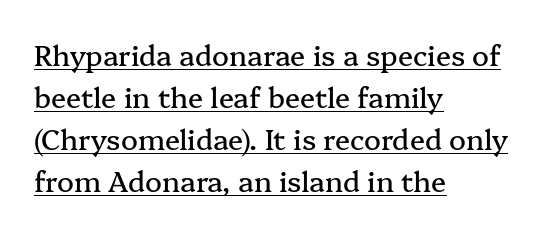
Q: Is the text italic (slanted)? A: No, it is upright.
Q: Is the typeface a serif or a sans-serif typeface? A: Serif.
Q: Is the text underlined? A: Yes.
Q: How is the paragraph aligned? A: Left-aligned.
Q: Is the spacing between letters normal or unusually wide? A: Normal.
Q: Is the spacing between lines tight, normal or loose? A: Normal.
Q: Width (condensed, normal, or wide)? A: Normal.
Q: Stroke contrast? A: Medium.
Q: x-height? A: Medium.
Q: Monospaced? A: No.
